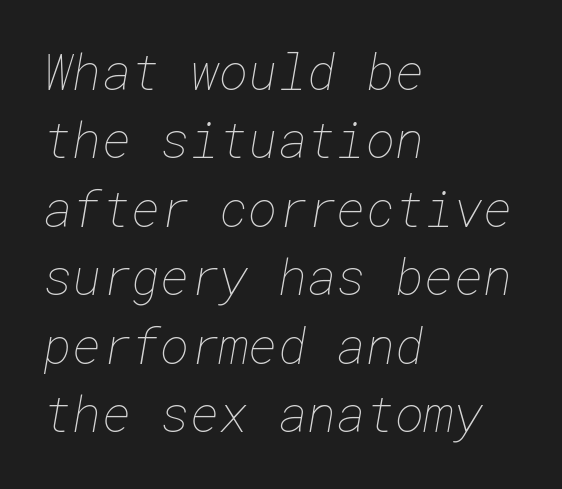
{"bold": "no", "weight": "thin", "width": "normal", "stroke_contrast": "low", "x_height": "medium", "underline": "no", "align": "left", "line_spacing": "normal", "line_spacing_ratio": 1.37, "letter_spacing": "normal", "letter_spacing_em": 0.0, "glyph_px": 50}
